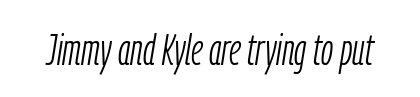
The letters advance in unequal steps, a hallmark of proportional type. The glyphs look as if they've been sheared to an angle. Each word holds together tightly as a unit, with standard inter-letter gaps. Weight: in the light-to-regular range.
